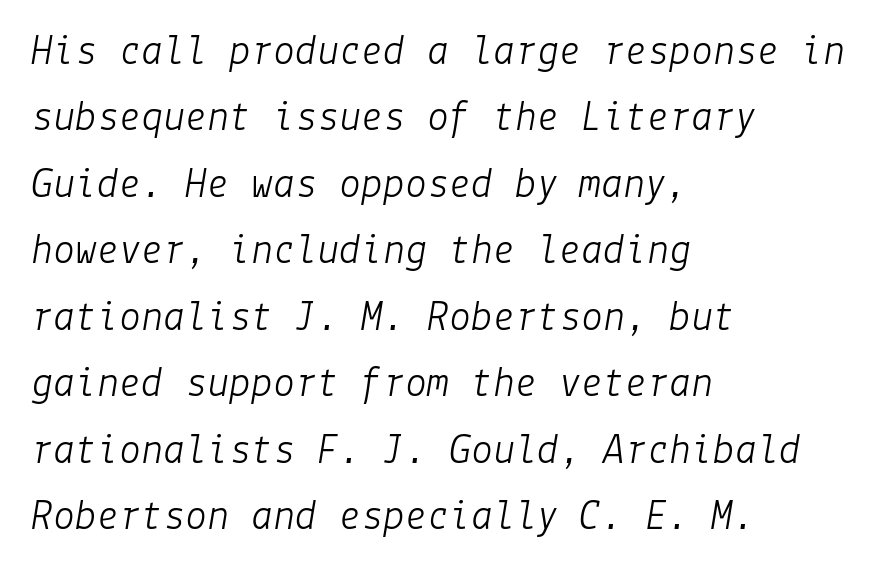
{"italic": "yes", "lean": "right", "slant_degrees": 9, "bold": "no", "weight": "light", "width": "normal", "stroke_contrast": "low", "x_height": "medium", "underline": "no", "align": "left", "line_spacing": "normal", "line_spacing_ratio": 1.51, "letter_spacing": "normal", "letter_spacing_em": 0.0, "glyph_px": 44}
